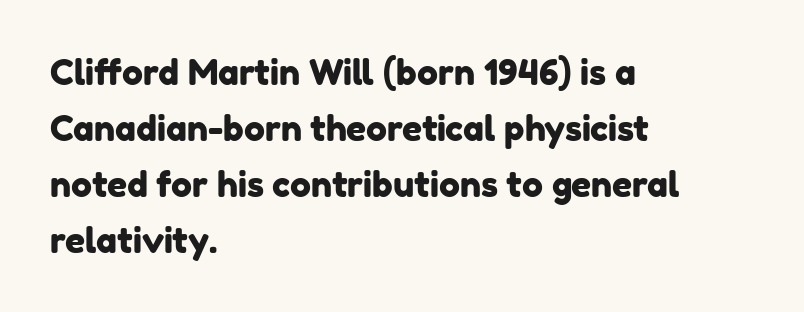
Check under the words: just untouched page. One-word summary of the alignment: left. Is this a fixed-width face? No — the glyphs have proportional, varying widths. Classification — sans serif. Nothing unusual about the tracking: characters are spaced as the font intends. In terms of leading, this rendering sits right in the middle.
